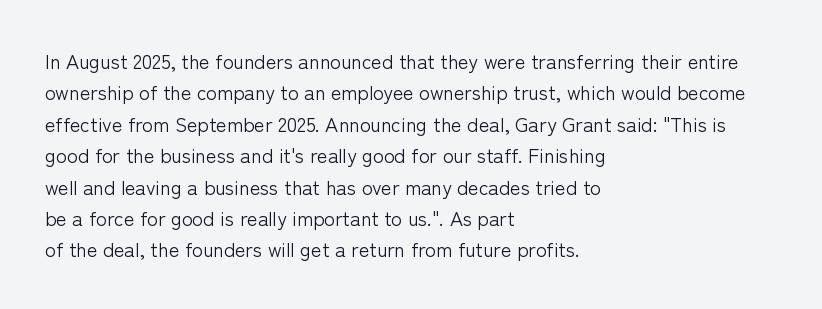
The image shows 20 px text type, upright; set left-aligned, normal line spacing (1.57x), normal letter spacing, not underlined.
